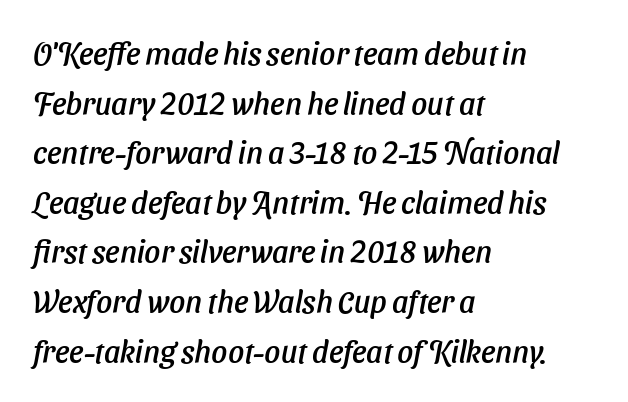
The image shows 31 px text type, italic (leaning right); set left-aligned, normal line spacing (1.6x), normal letter spacing, not underlined; low stroke contrast and a medium x-height.
